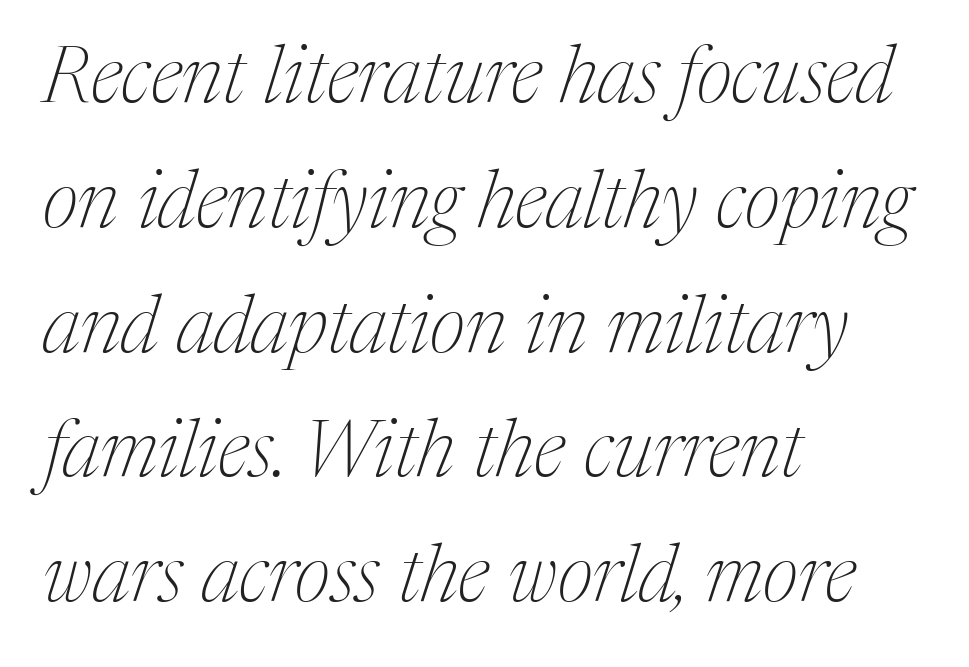
Compared with typical paragraphs, the rows here are spaced about the same. Character widths vary here, with narrow letters taking less room than wide ones. The glyphs look as if they've been sheared to an angle. Letters rest on an invisible, unmarked baseline. Horizontal alignment here is leftward, the default for most running prose.
